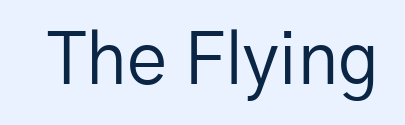
{"serif": "no", "italic": "no", "bold": "no", "weight": "regular", "width": "normal", "stroke_contrast": "low", "x_height": "medium", "monospaced": "no", "underline": "no", "letter_spacing": "normal", "letter_spacing_em": 0.0, "glyph_px": 72}
